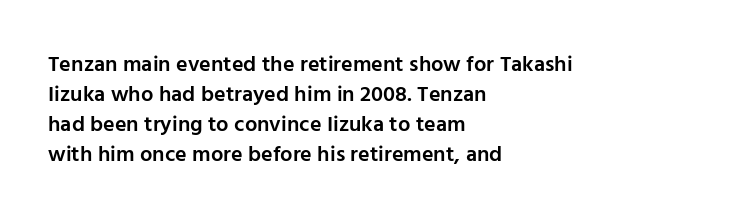
The image shows 22 px text type, upright; set left-aligned, normal line spacing (1.36x), normal letter spacing, not underlined.
